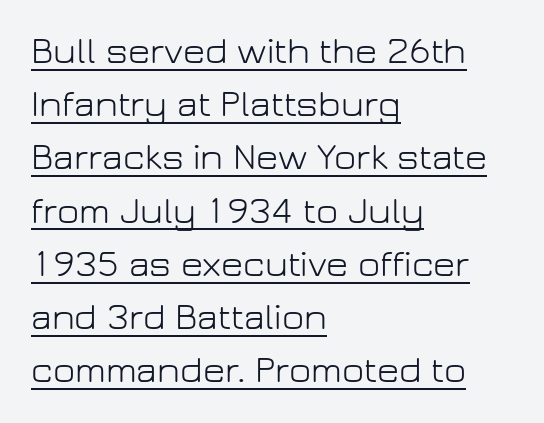
The image shows 38 px light sans-serif type, upright; set left-aligned, normal line spacing (1.4x), normal letter spacing, underlined; low stroke contrast and a medium x-height.
